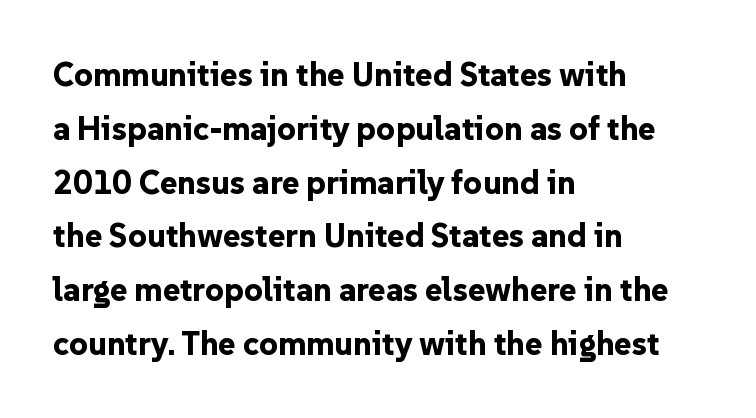
The image shows 33 px bold sans-serif type, upright; set left-aligned, normal line spacing (1.63x), normal letter spacing, not underlined; low stroke contrast and a medium x-height.
